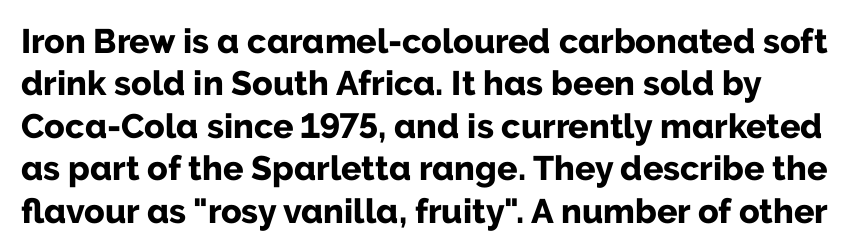
{"serif": "no", "italic": "no", "bold": "yes", "weight": "bold", "width": "normal", "stroke_contrast": "low", "x_height": "medium", "monospaced": "no", "underline": "no", "align": "left", "line_spacing": "normal", "line_spacing_ratio": 1.25, "letter_spacing": "normal", "letter_spacing_em": 0.0, "glyph_px": 34}
